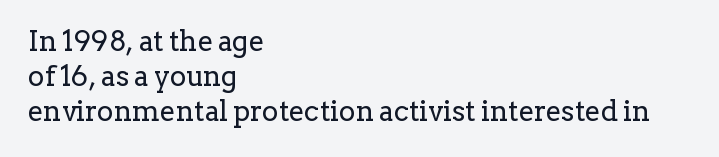
Q: Is the text bold? A: No.
Q: Is the text italic (slanted)? A: No, it is upright.
Q: Is the typeface a serif or a sans-serif typeface? A: Serif.
Q: Is the text underlined? A: No.
Q: How is the paragraph aligned? A: Left-aligned.
Q: Is the spacing between letters normal or unusually wide? A: Normal.
Q: Is the spacing between lines tight, normal or loose? A: Normal.
Q: Width (condensed, normal, or wide)? A: Normal.
Q: Stroke contrast? A: Low.
Q: x-height? A: Medium.
Q: Monospaced? A: No.
